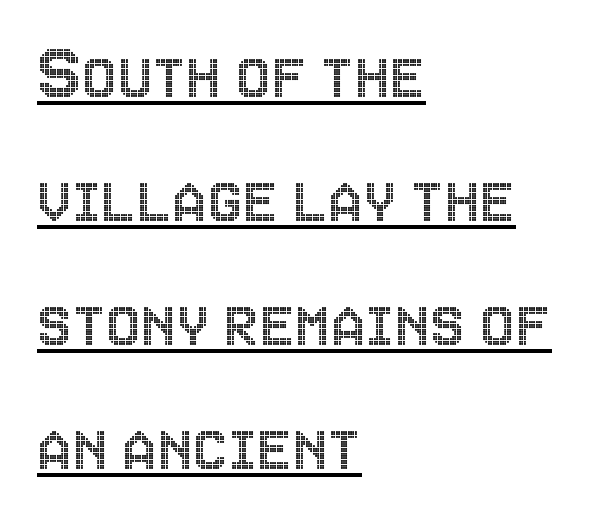
Q: Is the text italic (slanted)? A: No, it is upright.
Q: Is the text underlined? A: Yes.
Q: How is the paragraph aligned? A: Left-aligned.
Q: Is the spacing between letters normal or unusually wide? A: Normal.
Q: Is the spacing between lines tight, normal or loose? A: Normal.
Q: Width (condensed, normal, or wide)? A: Condensed.
Q: x-height? A: Large.
Q: Monospaced? A: No.
